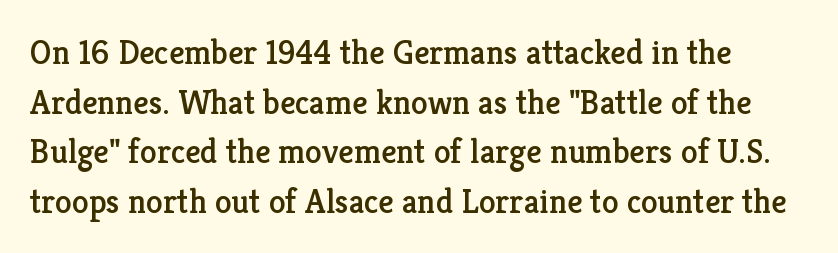
{"serif": "yes", "italic": "no", "width": "normal", "stroke_contrast": "low", "x_height": "medium", "monospaced": "no", "underline": "no", "line_spacing": "normal", "line_spacing_ratio": 1.46, "letter_spacing": "normal", "letter_spacing_em": 0.0, "glyph_px": 34}
